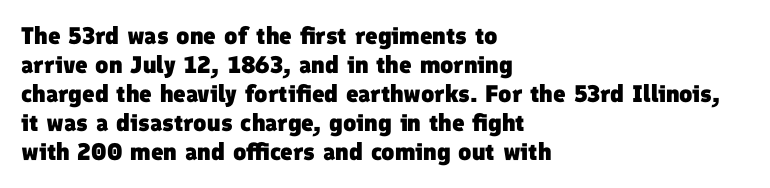
A student would call this left alignment; a typographer would say flush left, rag right. A typesetter would call this zero additional tracking. The zone under the glyphs is completely vacant. Pretty heavy lettering here — definitely bold.
